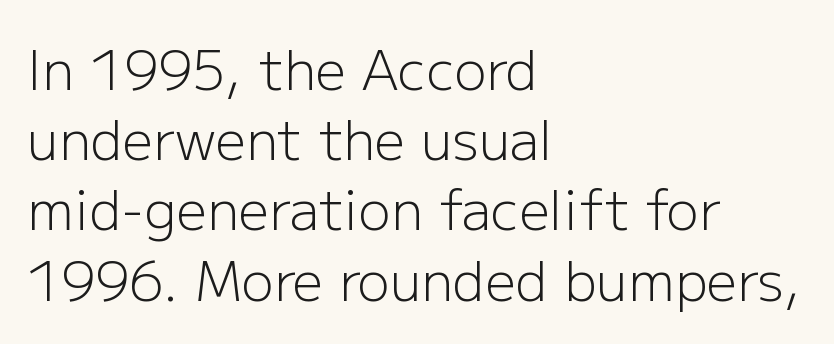
Q: Is the text bold? A: No.
Q: Is the text italic (slanted)? A: No, it is upright.
Q: Is the typeface a serif or a sans-serif typeface? A: Sans-serif.
Q: Is the text underlined? A: No.
Q: How is the paragraph aligned? A: Left-aligned.
Q: Is the spacing between letters normal or unusually wide? A: Normal.
Q: Is the spacing between lines tight, normal or loose? A: Normal.
Q: Width (condensed, normal, or wide)? A: Normal.
Q: Stroke contrast? A: Low.
Q: x-height? A: Medium.
Q: Monospaced? A: No.
